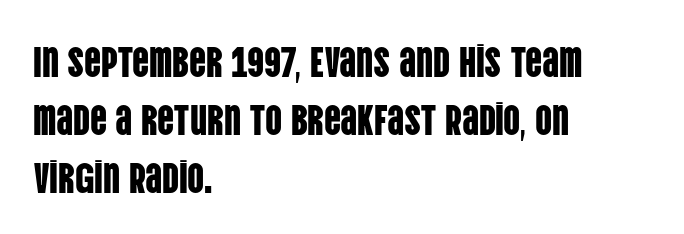
The image shows 42 px condensed sans-serif type, upright; set left-aligned, normal line spacing (1.38x), normal letter spacing, not underlined; low stroke contrast and a large x-height.
